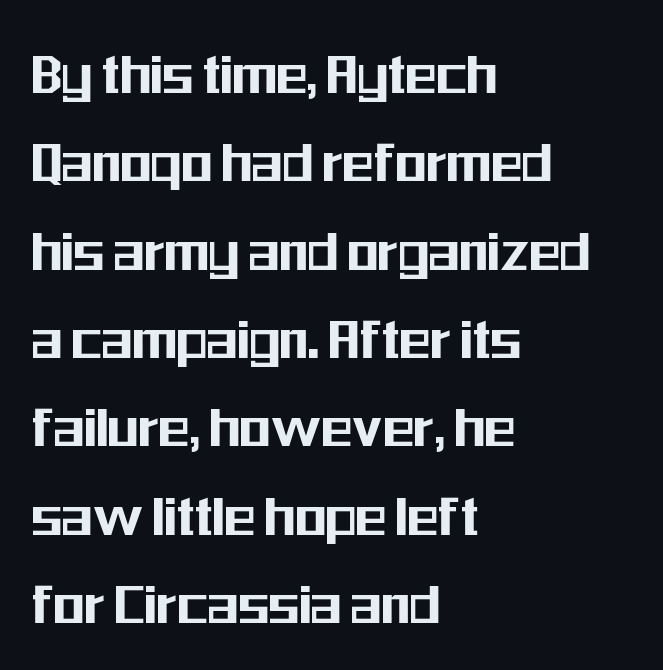
The image shows 64 px condensed sans-serif type, upright; set left-aligned, normal line spacing (1.38x), normal letter spacing, not underlined; medium stroke contrast and a medium x-height.
